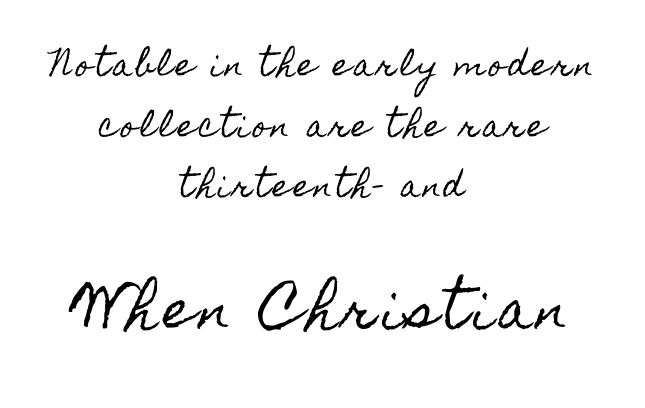
The image shows 52 px condensed type; set centered, loose line spacing (2.02x), not underlined; the second (bottom) block is 1.73x larger; a small x-height.
